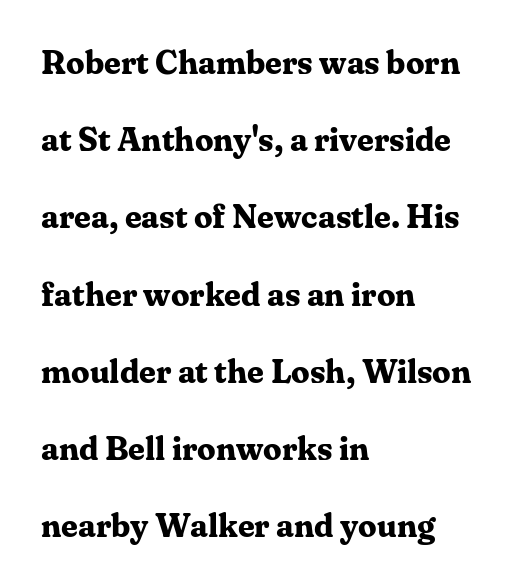
The image shows 33 px bold serif type, upright; set left-aligned, loose line spacing (2.34x), normal letter spacing, not underlined; medium stroke contrast and a medium x-height.
